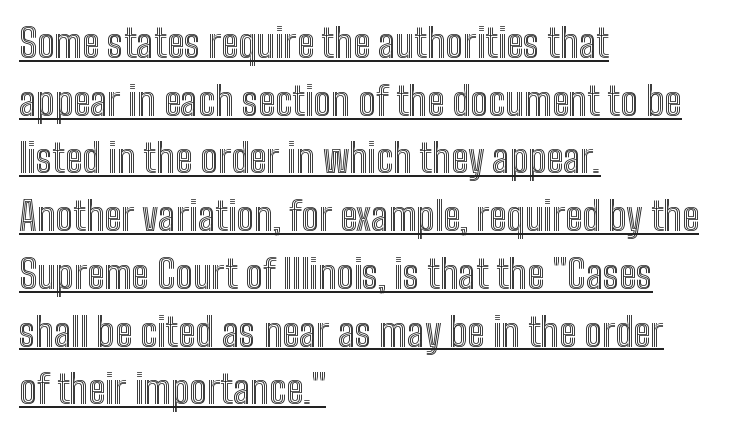
The image shows 39 px condensed type, upright; set left-aligned, normal line spacing (1.48x), normal letter spacing, underlined; a medium x-height.
